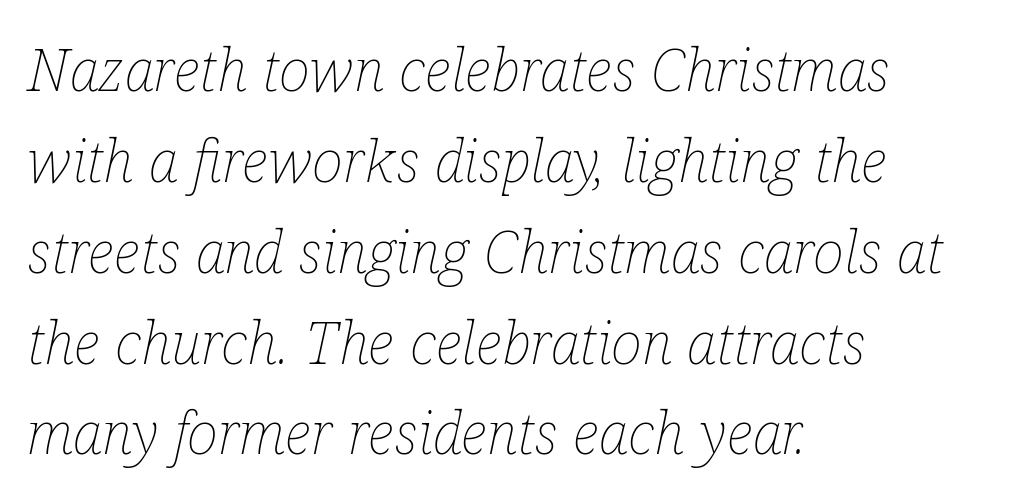
Q: Is the text bold? A: No.
Q: Is the text italic (slanted)? A: Yes, it leans right by about 12 degrees.
Q: Is the text underlined? A: No.
Q: How is the paragraph aligned? A: Left-aligned.
Q: Is the spacing between letters normal or unusually wide? A: Normal.
Q: Is the spacing between lines tight, normal or loose? A: Normal.
Q: Width (condensed, normal, or wide)? A: Condensed.
Q: Stroke contrast? A: Low.
Q: x-height? A: Medium.
Q: Monospaced? A: No.
